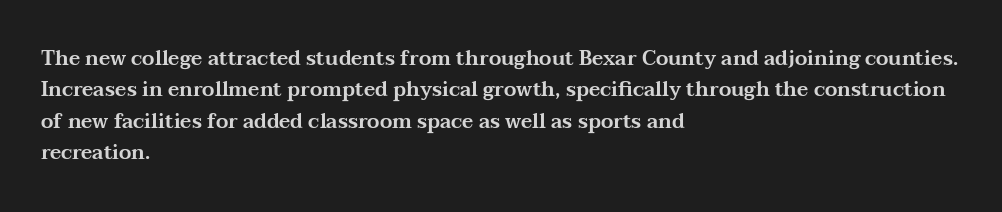
Compared with a centered layout, this one pins lines to the left instead. The space beneath each line is pristine and unruled. The passage shown stacks its lines at a standard gap. Do the letters lean? They stand straight. Spacing between characters is what you'd get straight out of the box.
